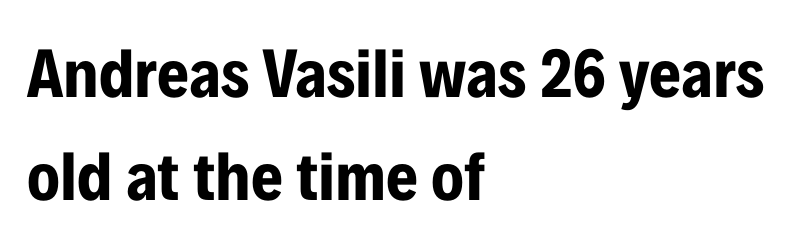
Left-aligned paragraph, ragged on the right. Compared with an ordinary text face, these strokes are far heavier — a full bold. The letterforms sit shoulder to shoulder at normal distance. Typographically, this falls in the sans-serif category. The strip under each line holds only bare page.
